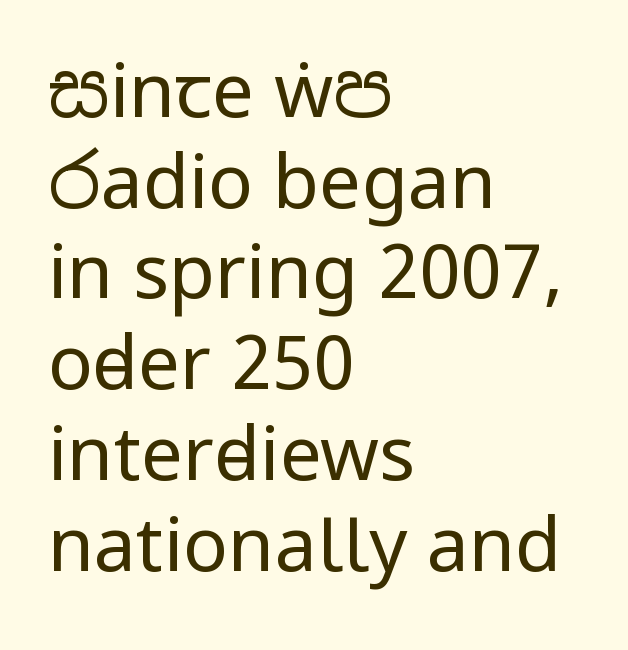
Typeset ragged right — the left edge is the straight one. If you drew a line through each stem, it would be perfectly vertical. The type is set solid horizontally, with unmodified tracking. The passage shown is typed in a proportional face where columns would drift.
